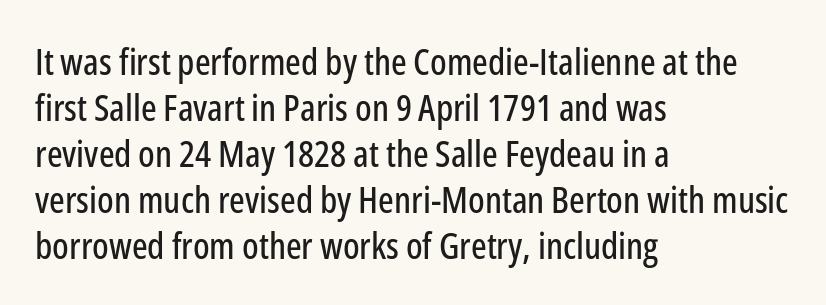
Q: Is the text italic (slanted)? A: No, it is upright.
Q: Is the typeface a serif or a sans-serif typeface? A: Sans-serif.
Q: Is the text underlined? A: No.
Q: How is the paragraph aligned? A: Left-aligned.
Q: Is the spacing between letters normal or unusually wide? A: Normal.
Q: Width (condensed, normal, or wide)? A: Condensed.
Q: Stroke contrast? A: Low.
Q: x-height? A: Medium.
Q: Monospaced? A: No.
